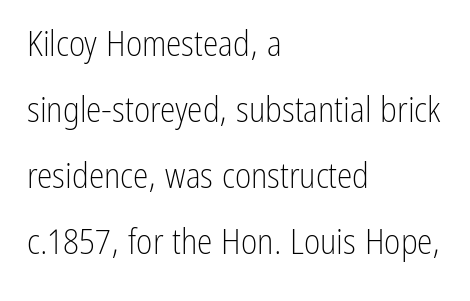
A typesetter would call this proportional, since set widths differ per character. This is the regular roman posture of the typeface. Caption: multi-line text, flush left, ragged right. Words appear dense and cohesive because spacing is normal.
